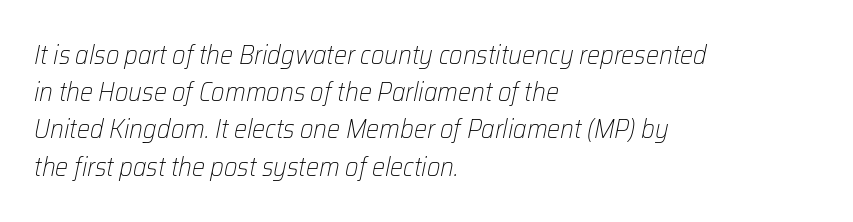
Stems and bowls with no extra thickness — not bold. Check the space under the baseline: it is left empty. Characters are canted at an angle relative to the baseline's perpendicular. Students, observe: this is what conventionally led text looks like. The rendering keeps characters at their native spacing. The passage is arranged the way most books set body copy — flush left.
